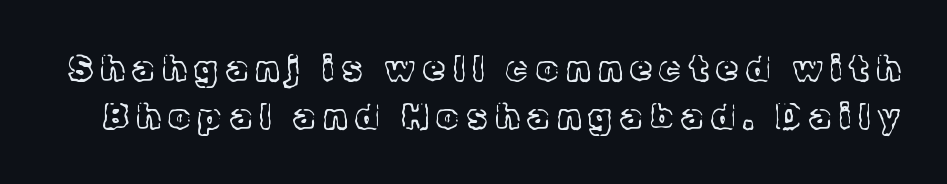
{"serif": "yes", "italic": "no", "bold": "no", "weight": "light", "width": "normal", "x_height": "medium", "monospaced": "no", "underline": "no", "line_spacing": "normal", "line_spacing_ratio": 1.36, "letter_spacing": "wide", "letter_spacing_em": 0.23, "glyph_px": 35}
